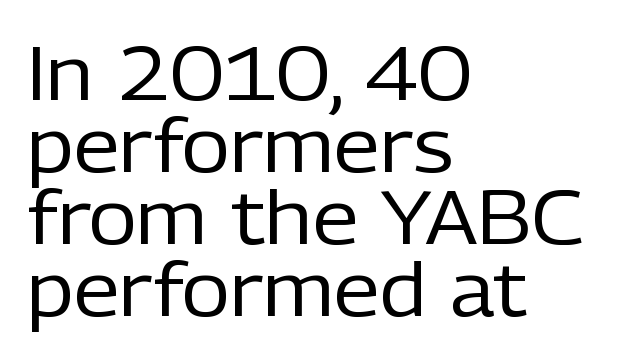
{"serif": "no", "italic": "no", "bold": "no", "weight": "regular", "width": "normal", "stroke_contrast": "low", "x_height": "medium", "monospaced": "no", "underline": "no", "align": "left", "line_spacing": "tight", "line_spacing_ratio": 0.96, "letter_spacing": "normal", "letter_spacing_em": 0.0, "glyph_px": 75}
